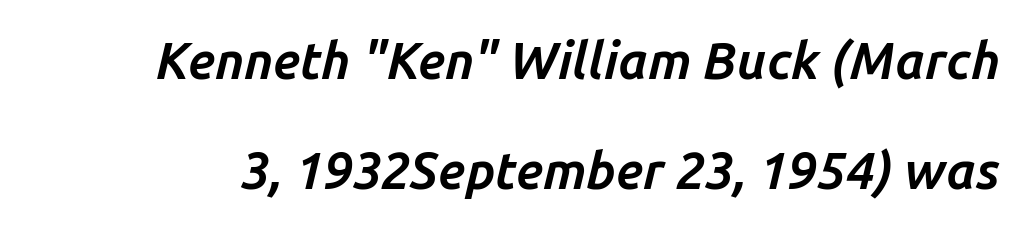
Q: Is the text bold? A: Yes.
Q: Is the text italic (slanted)? A: Yes, it leans right by about 14 degrees.
Q: Is the text underlined? A: No.
Q: Is the spacing between letters normal or unusually wide? A: Normal.
Q: Is the spacing between lines tight, normal or loose? A: Loose.
Q: Width (condensed, normal, or wide)? A: Normal.
Q: Stroke contrast? A: Low.
Q: x-height? A: Medium.
Q: Monospaced? A: No.
